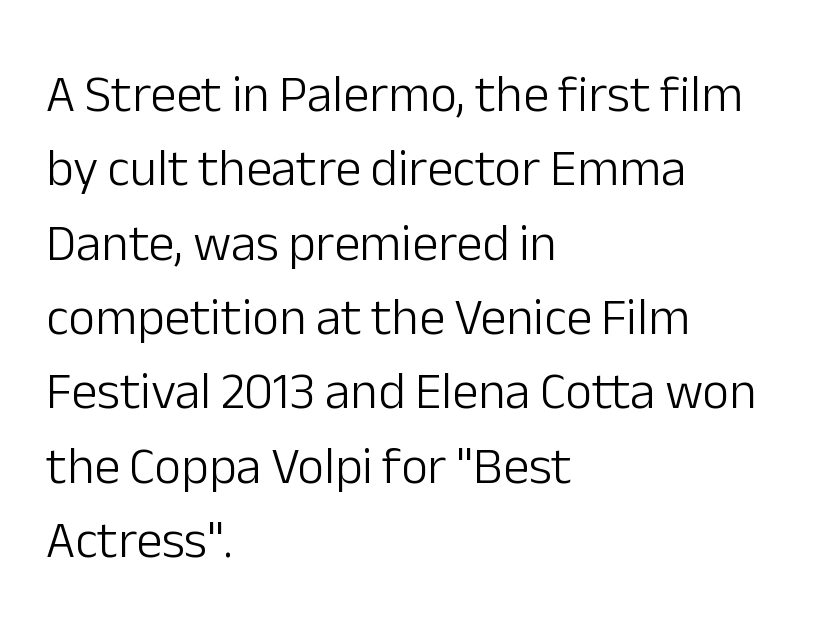
The image shows 52 px light sans-serif type, upright; set left-aligned, normal line spacing (1.43x), normal letter spacing, not underlined; low stroke contrast and a medium x-height.
